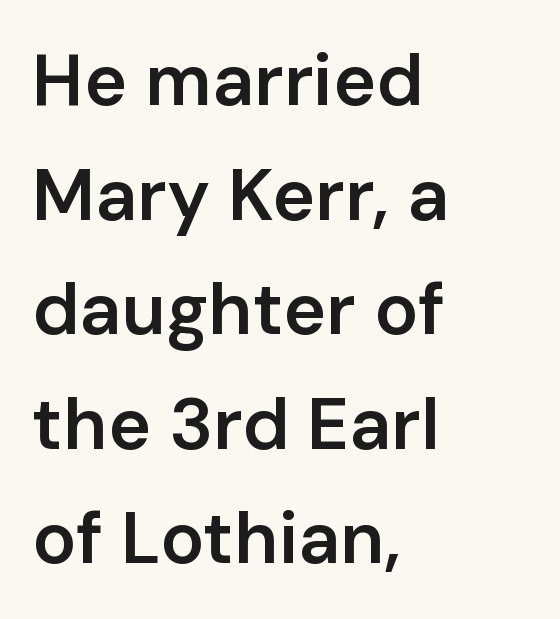
{"serif": "no", "italic": "no", "bold": "semi", "weight": "semibold", "width": "normal", "stroke_contrast": "low", "x_height": "medium", "monospaced": "no", "underline": "no", "align": "left", "line_spacing": "normal", "line_spacing_ratio": 1.57, "letter_spacing": "normal", "letter_spacing_em": 0.0, "glyph_px": 73}
